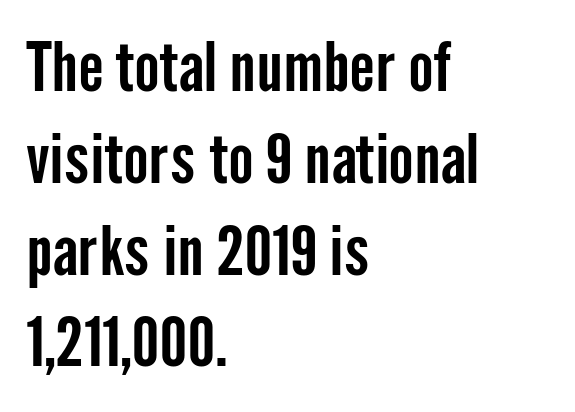
The image shows 68 px condensed sans-serif type, upright; set left-aligned, normal line spacing (1.35x), normal letter spacing, not underlined; low stroke contrast and a medium x-height.
